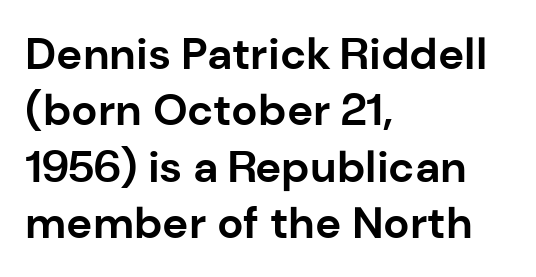
This rendering employs a face without finishing strokes, i.e., a sans-serif. Is there much room between lines? A standard amount, neither cramped nor airy. The words here are not underlined. Note the varied advance widths — an 'i' is clearly narrower than an 'm'. If you drew a line through each stem, it would be perfectly vertical.
